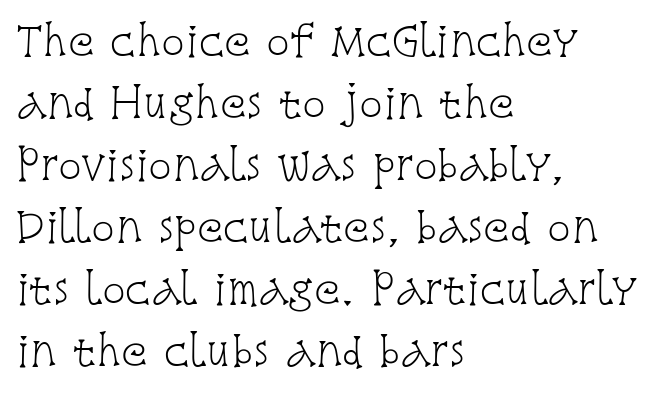
The image shows 39 px light, condensed serif type, upright; set left-aligned, normal line spacing (1.59x), normal letter spacing, not underlined; low stroke contrast and a large x-height.
